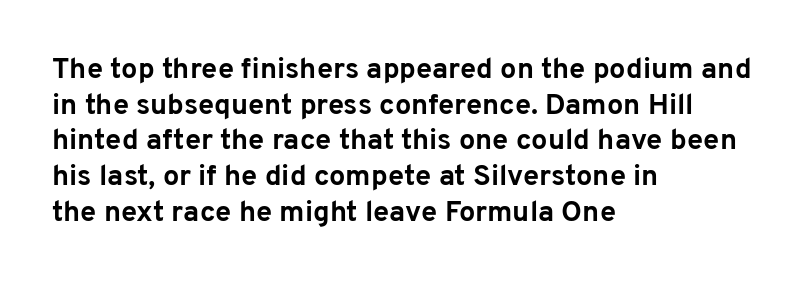
{"serif": "no", "italic": "no", "bold": "yes", "weight": "bold", "width": "normal", "stroke_contrast": "low", "x_height": "medium", "monospaced": "no", "underline": "no", "align": "left", "line_spacing_ratio": 1.23, "letter_spacing": "normal", "letter_spacing_em": 0.0, "glyph_px": 29}
